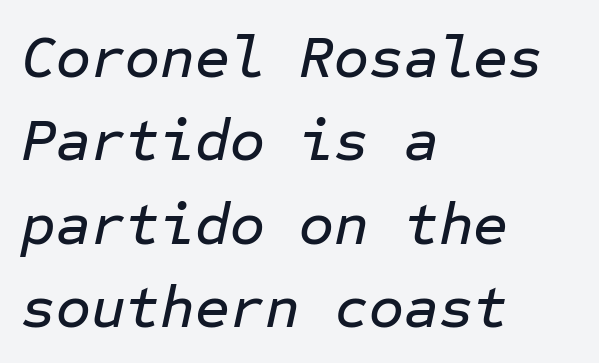
Left-aligned paragraph, ragged on the right. These lines were composed using italics. The designer left line spacing at the default. Descenders are the only things crossing below the line. The rendering uses typewriter-style spacing with identical character cells.
